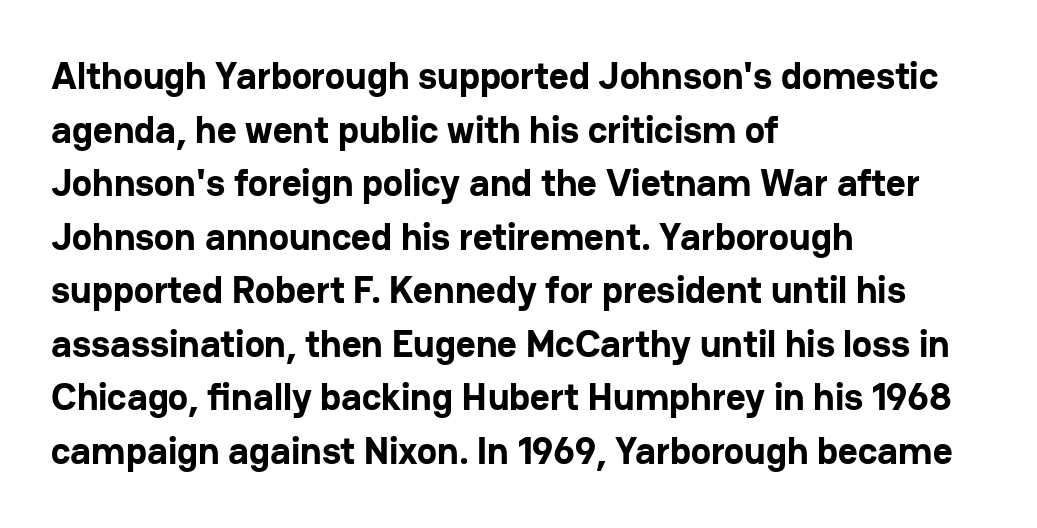
Q: Is the text bold? A: Yes.
Q: Is the text italic (slanted)? A: No, it is upright.
Q: Is the typeface a serif or a sans-serif typeface? A: Sans-serif.
Q: Is the text underlined? A: No.
Q: How is the paragraph aligned? A: Left-aligned.
Q: Is the spacing between letters normal or unusually wide? A: Normal.
Q: Is the spacing between lines tight, normal or loose? A: Normal.
Q: Width (condensed, normal, or wide)? A: Normal.
Q: Stroke contrast? A: Low.
Q: x-height? A: Medium.
Q: Monospaced? A: No.
